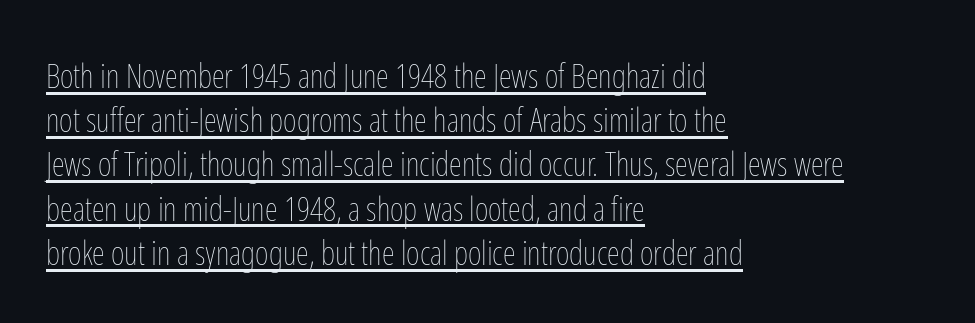
There is no visible air inserted between adjacent glyphs. The typography opts for an upright posture over an oblique one. Emphasis is given by a line drawn under the lettering. You could not count columns in this text — the font is proportionally spaced. This rendering uses left alignment, leaving the right contour irregular. Regarding leading, the lines here are spaced in the standard way.
